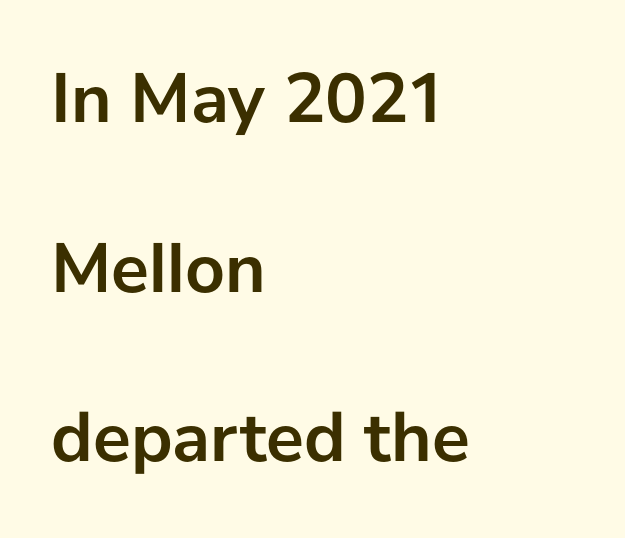
Q: Is the text bold? A: Yes.
Q: Is the text italic (slanted)? A: No, it is upright.
Q: Is the typeface a serif or a sans-serif typeface? A: Sans-serif.
Q: Is the text underlined? A: No.
Q: How is the paragraph aligned? A: Left-aligned.
Q: Is the spacing between letters normal or unusually wide? A: Normal.
Q: Is the spacing between lines tight, normal or loose? A: Loose.
Q: Width (condensed, normal, or wide)? A: Normal.
Q: Stroke contrast? A: Low.
Q: x-height? A: Medium.
Q: Monospaced? A: No.
